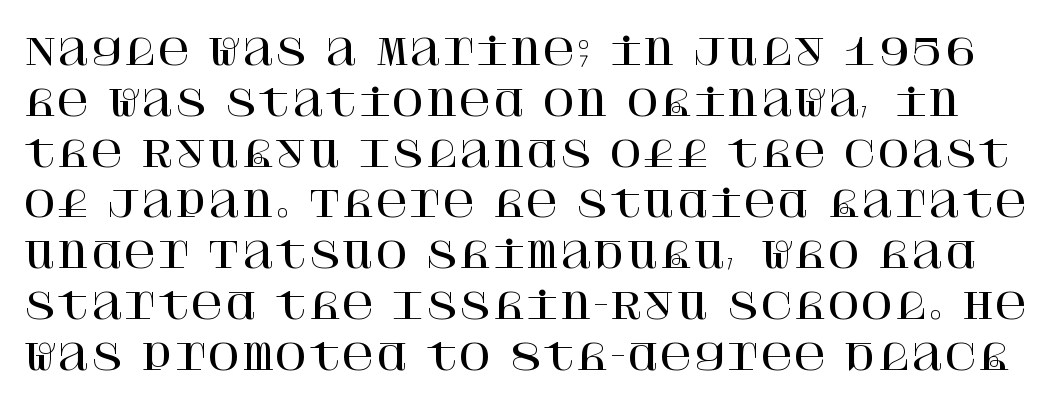
{"serif": "yes", "italic": "no", "width": "normal", "stroke_contrast": "high", "x_height": "large", "underline": "no", "line_spacing": "normal", "line_spacing_ratio": 1.41, "letter_spacing": "normal", "letter_spacing_em": 0.0, "glyph_px": 36}
